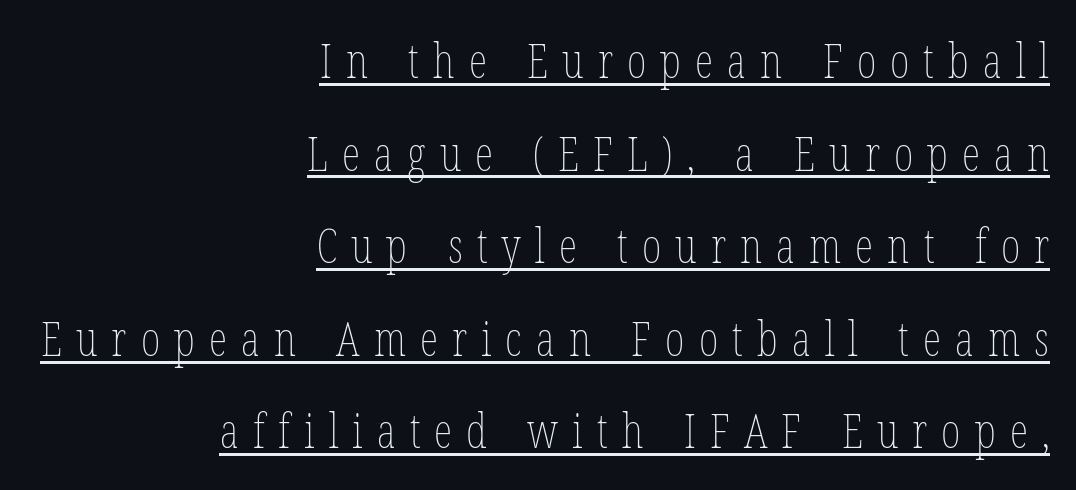
The letters advance in unequal steps, a hallmark of proportional type. Notice how the passage keeps a crisp vertical edge on the right only. Weight: not bold — regular or lighter. How are the letters spaced? Widely, with obvious added tracking. This is underlined copy, the kind a proofreader might mark for attention. The lettering stays uniformly vertical, giving the passage a roman look.
